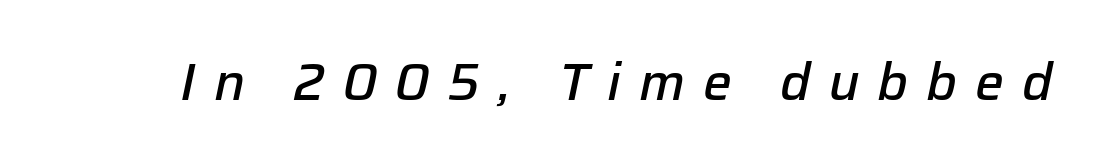
The image shows 51 px semibold type, italic (leaning right); set unusually wide letter spacing (+0.35 em), not underlined; low stroke contrast and a medium x-height.
